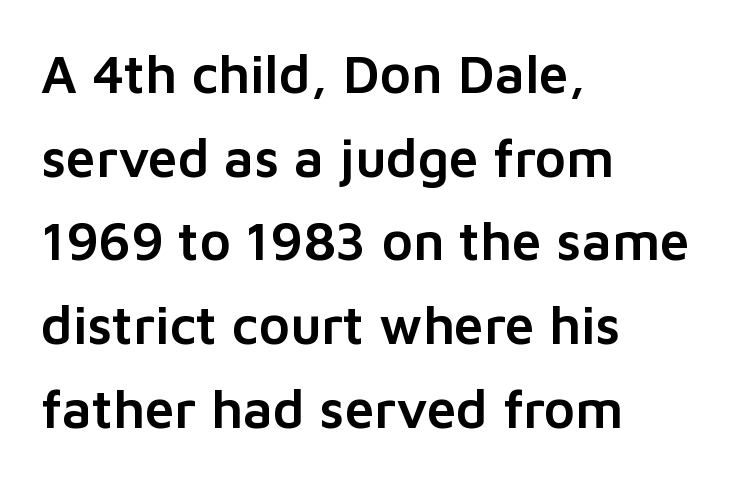
{"serif": "no", "italic": "no", "width": "normal", "stroke_contrast": "low", "x_height": "medium", "monospaced": "no", "underline": "no", "align": "left", "line_spacing": "normal", "line_spacing_ratio": 1.58, "letter_spacing": "normal", "letter_spacing_em": 0.0, "glyph_px": 53}
